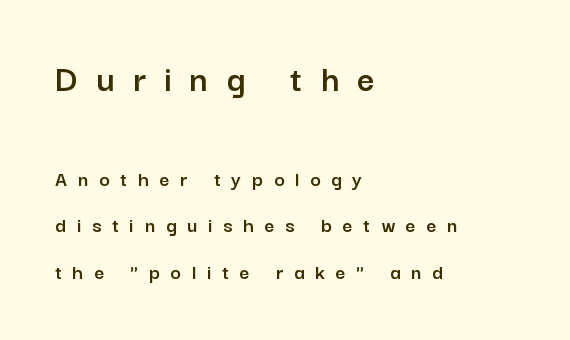
{"serif": "no", "italic": "no", "width": "normal", "stroke_contrast": "low", "x_height": "medium", "monospaced": "no", "underline": "no", "align": "left", "line_spacing": "loose", "line_spacing_ratio": 2.1, "letter_spacing": "wide", "letter_spacing_em": 0.49, "larger_block": "first", "size_ratio": 1.73, "glyph_px": 38}
